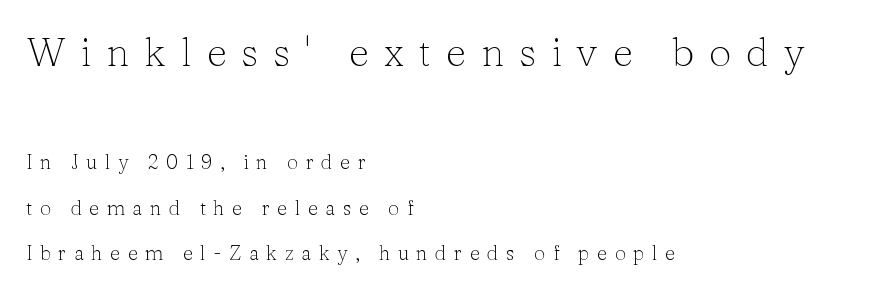
Beneath every word, the page is bare. The space between consecutive lines is lavish. Each stroke keeps to a modest, everyday thickness or less. These lines are set flush left with a ragged right edge. This layout puts the oversized block above and the modest block below.
